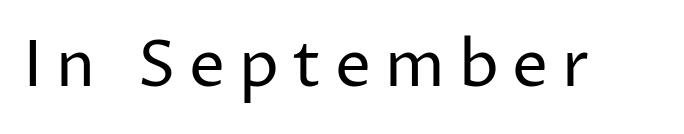
Q: Is the text bold? A: No.
Q: Is the text italic (slanted)? A: No, it is upright.
Q: Is the typeface a serif or a sans-serif typeface? A: Sans-serif.
Q: Is the text underlined? A: No.
Q: Is the spacing between letters normal or unusually wide? A: Unusually wide.
Q: Width (condensed, normal, or wide)? A: Normal.
Q: Stroke contrast? A: Low.
Q: x-height? A: Medium.
Q: Monospaced? A: No.
